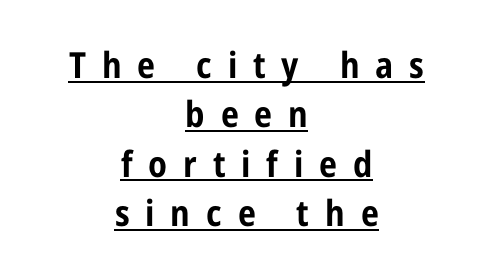
The image shows 36 px bold, condensed sans-serif type, upright; set centered, normal line spacing (1.37x), unusually wide letter spacing (+0.44 em), underlined; low stroke contrast and a medium x-height.
